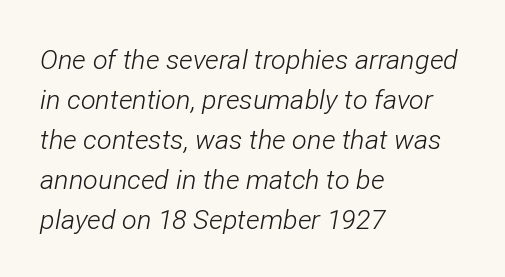
Q: Is the text bold? A: No.
Q: Is the text italic (slanted)? A: Yes, it leans right by about 12 degrees.
Q: Is the text underlined? A: No.
Q: How is the paragraph aligned? A: Left-aligned.
Q: Is the spacing between letters normal or unusually wide? A: Normal.
Q: Is the spacing between lines tight, normal or loose? A: Normal.
